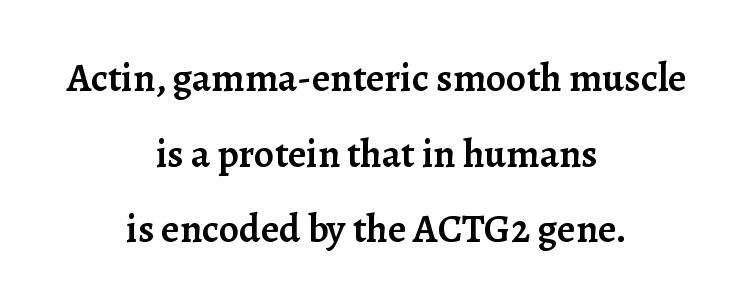
A semibold gives these letters moderate extra thickness, short of bold. Do the letters lean? They stand straight. Leftover space on each line is divided equally before and after the words. These lines keep a tight, regular rhythm from letter to letter.
